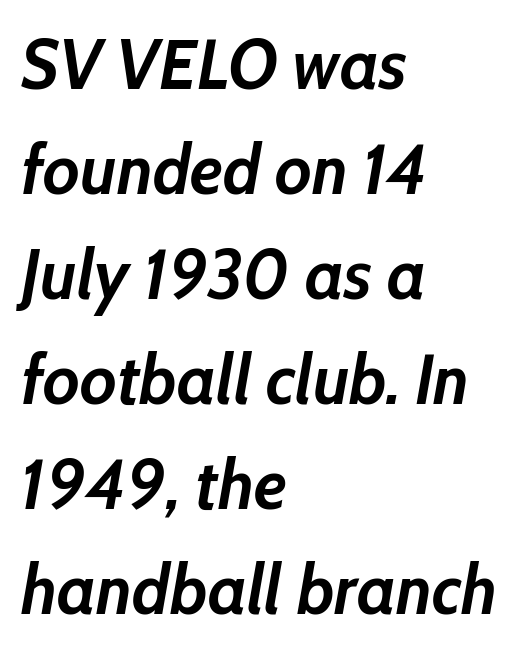
The image shows 70 px semibold type, italic (leaning right); set left-aligned, normal line spacing (1.5x), normal letter spacing, not underlined; low stroke contrast and a medium x-height.
